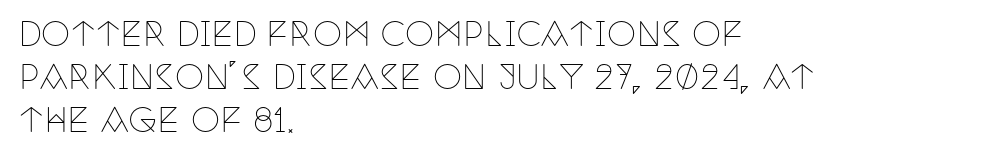
Q: Is the text bold? A: No.
Q: Is the text italic (slanted)? A: No, it is upright.
Q: Is the typeface a serif or a sans-serif typeface? A: Serif.
Q: Is the text underlined? A: No.
Q: How is the paragraph aligned? A: Left-aligned.
Q: Is the spacing between letters normal or unusually wide? A: Normal.
Q: Is the spacing between lines tight, normal or loose? A: Normal.
Q: Width (condensed, normal, or wide)? A: Condensed.
Q: Stroke contrast? A: Low.
Q: x-height? A: Large.
Q: Monospaced? A: No.
